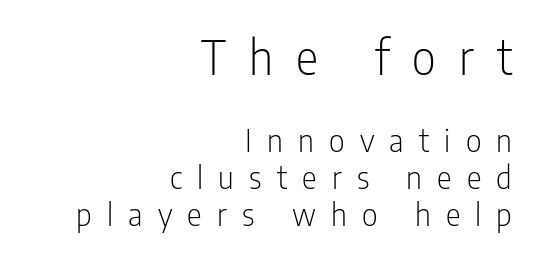
Q: Is the text bold? A: No.
Q: Is the text italic (slanted)? A: No, it is upright.
Q: Is the typeface a serif or a sans-serif typeface? A: Sans-serif.
Q: Is the text underlined? A: No.
Q: How is the paragraph aligned? A: Right-aligned.
Q: Is the spacing between letters normal or unusually wide? A: Unusually wide.
Q: Which block of text is set in a larger size, the first (top) or the second (bottom)? A: The first (top) one.
Q: Width (condensed, normal, or wide)? A: Condensed.
Q: Stroke contrast? A: Low.
Q: x-height? A: Medium.
Q: Monospaced? A: No.
